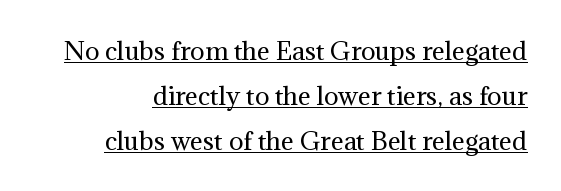
Caption: standard tracking, unaltered. Every word sits above its own underline. Vertical strokes here are truly vertical. The font is comparable to plain body text, perhaps lighter.
